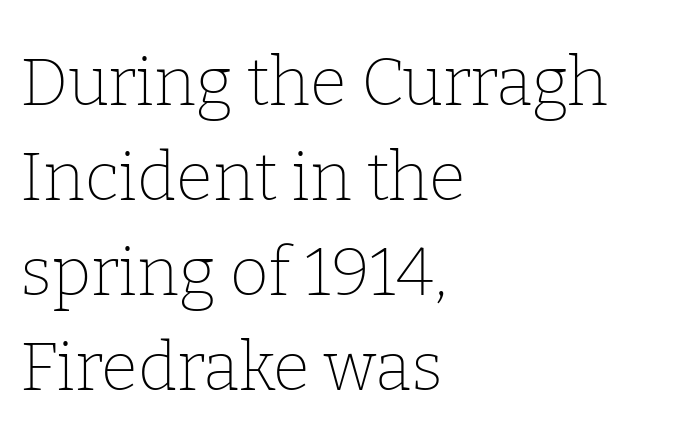
Q: Is the text bold? A: No.
Q: Is the text italic (slanted)? A: No, it is upright.
Q: Is the typeface a serif or a sans-serif typeface? A: Serif.
Q: Is the text underlined? A: No.
Q: How is the paragraph aligned? A: Left-aligned.
Q: Is the spacing between letters normal or unusually wide? A: Normal.
Q: Is the spacing between lines tight, normal or loose? A: Normal.
Q: Width (condensed, normal, or wide)? A: Normal.
Q: Stroke contrast? A: Low.
Q: x-height? A: Medium.
Q: Monospaced? A: No.
